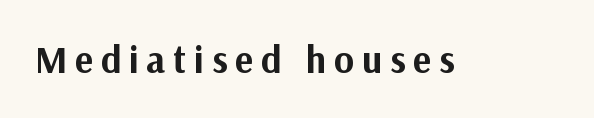
Q: Is the text bold? A: Yes.
Q: Is the text italic (slanted)? A: No, it is upright.
Q: Is the typeface a serif or a sans-serif typeface? A: Sans-serif.
Q: Is the text underlined? A: No.
Q: Is the spacing between letters normal or unusually wide? A: Unusually wide.
Q: Width (condensed, normal, or wide)? A: Normal.
Q: Stroke contrast? A: Medium.
Q: x-height? A: Medium.
Q: Monospaced? A: No.
